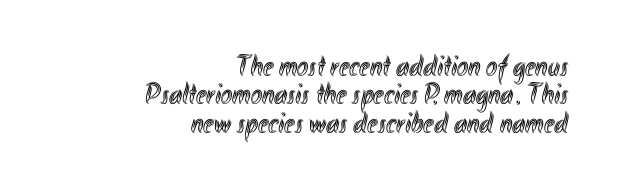
Which margin do the lines hug? The right one — the left edge is uneven. Underlining? Definitely not there. The face used here is proportionally spaced, like ordinary book or web type. The rendering keeps characters at their native spacing. Leading is clearly below the norm, producing a dense column.
